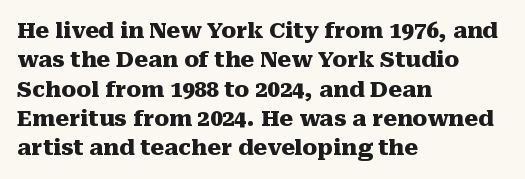
Q: Is the text bold? A: Yes.
Q: Is the text italic (slanted)? A: No, it is upright.
Q: Is the text underlined? A: No.
Q: How is the paragraph aligned? A: Left-aligned.
Q: Is the spacing between letters normal or unusually wide? A: Normal.
Q: Is the spacing between lines tight, normal or loose? A: Normal.
